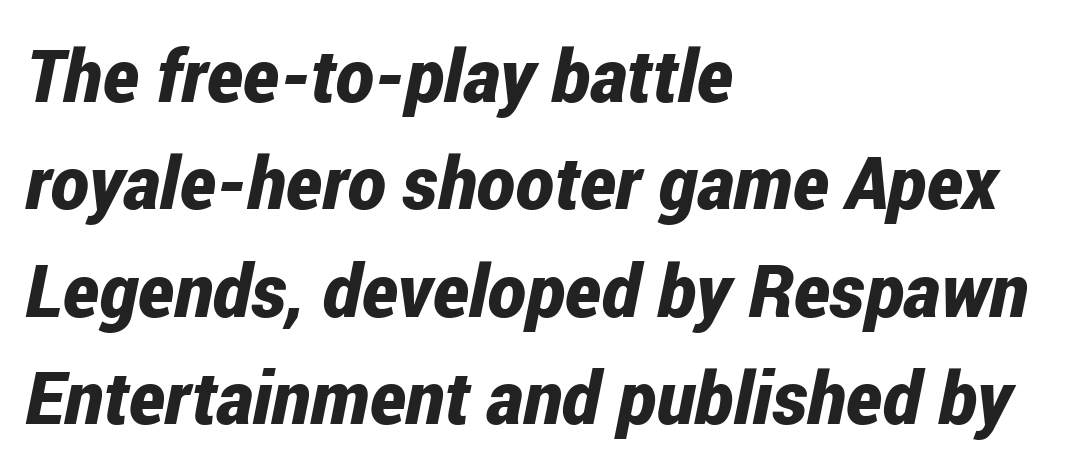
In CSS terms this would be text-align: left. The space between consecutive lines is moderate. Look at the tracking — it's just the regular setting, nothing added. Only glyphs here, with clear space below each row. Observe the lean: these are italic letterforms.
